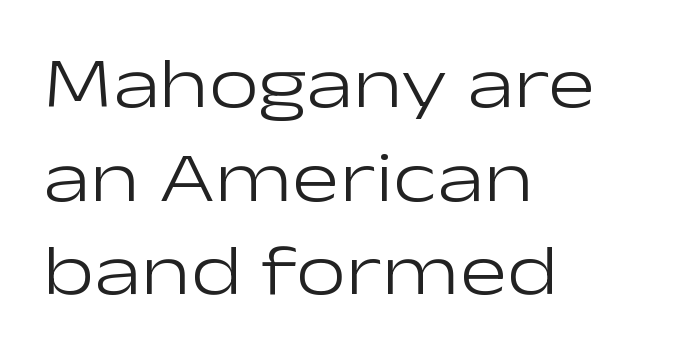
Q: Is the text bold? A: No.
Q: Is the text italic (slanted)? A: No, it is upright.
Q: Is the typeface a serif or a sans-serif typeface? A: Sans-serif.
Q: Is the text underlined? A: No.
Q: How is the paragraph aligned? A: Left-aligned.
Q: Is the spacing between letters normal or unusually wide? A: Normal.
Q: Is the spacing between lines tight, normal or loose? A: Normal.
Q: Width (condensed, normal, or wide)? A: Wide.
Q: Stroke contrast? A: Low.
Q: x-height? A: Medium.
Q: Monospaced? A: No.
